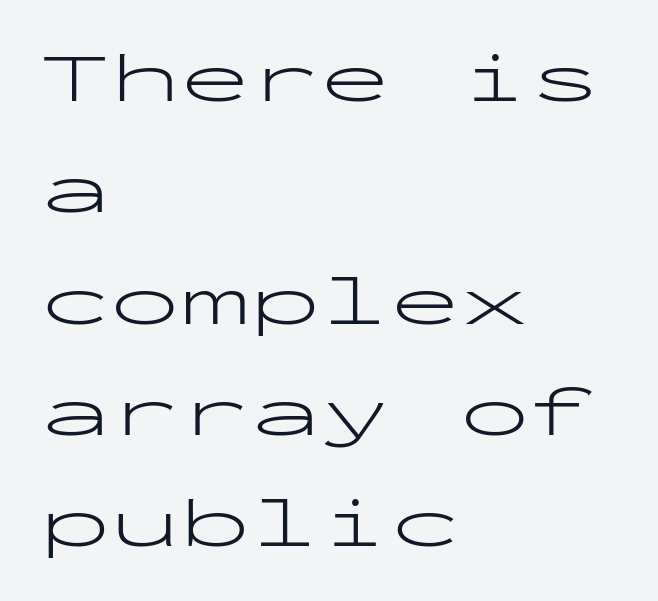
Q: Is the text bold? A: No.
Q: Is the text italic (slanted)? A: No, it is upright.
Q: Is the typeface a serif or a sans-serif typeface? A: Sans-serif.
Q: Is the text underlined? A: No.
Q: How is the paragraph aligned? A: Left-aligned.
Q: Is the spacing between letters normal or unusually wide? A: Normal.
Q: Is the spacing between lines tight, normal or loose? A: Normal.
Q: Width (condensed, normal, or wide)? A: Wide.
Q: Stroke contrast? A: Low.
Q: x-height? A: Medium.
Q: Monospaced? A: Yes.
